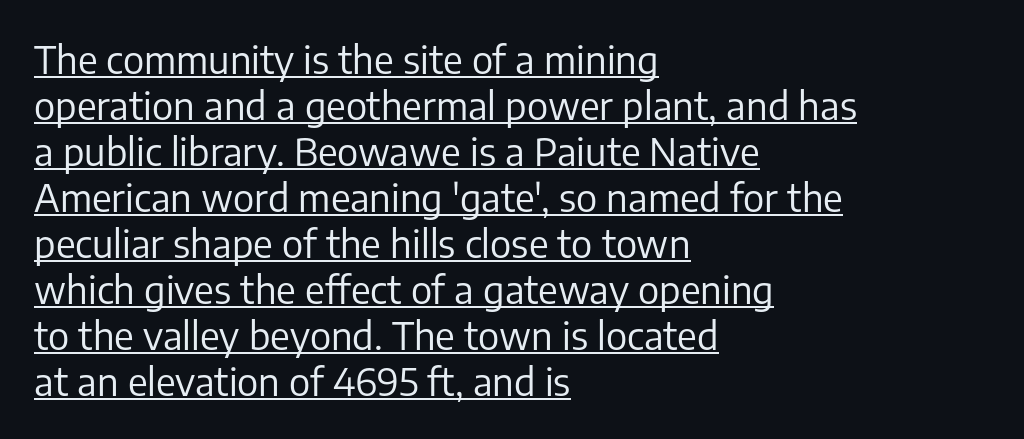
The image shows 38 px regular-weight sans-serif type, upright; set left-aligned, line spacing 1.21x, normal letter spacing, underlined; low stroke contrast and a medium x-height.
